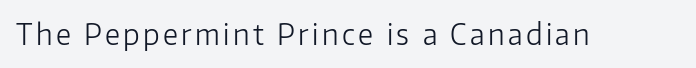
The image shows 28 px light sans-serif type, upright; set not underlined; low stroke contrast and a medium x-height.
